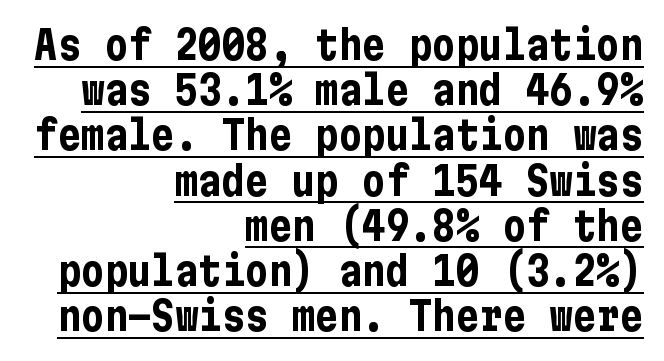
Q: Is the text bold? A: Yes.
Q: Is the text italic (slanted)? A: No, it is upright.
Q: Is the typeface a serif or a sans-serif typeface? A: Sans-serif.
Q: Is the text underlined? A: Yes.
Q: How is the paragraph aligned? A: Right-aligned.
Q: Is the spacing between letters normal or unusually wide? A: Normal.
Q: Width (condensed, normal, or wide)? A: Condensed.
Q: Stroke contrast? A: Low.
Q: x-height? A: Medium.
